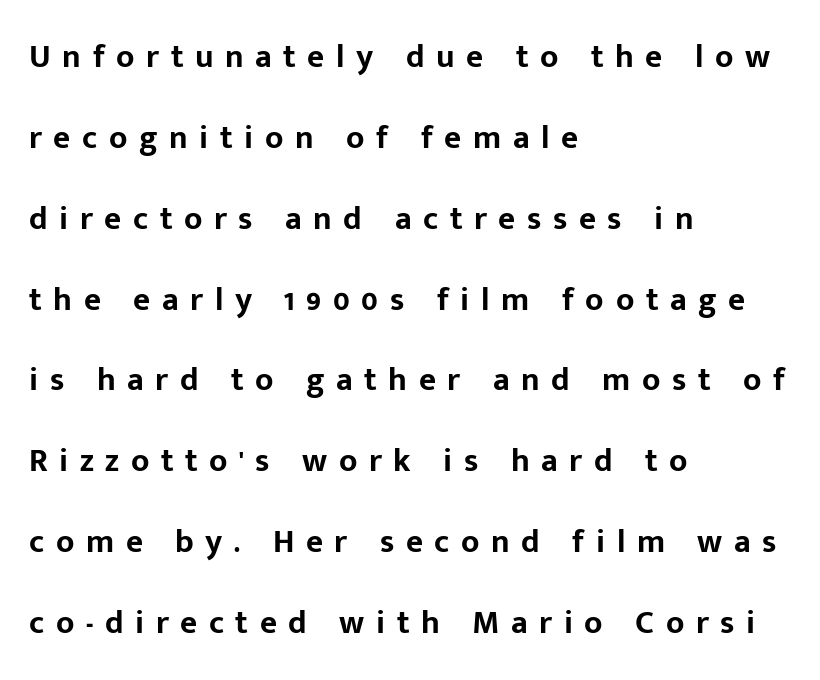
Q: Is the text bold? A: Yes.
Q: Is the text italic (slanted)? A: No, it is upright.
Q: Is the typeface a serif or a sans-serif typeface? A: Sans-serif.
Q: Is the text underlined? A: No.
Q: How is the paragraph aligned? A: Left-aligned.
Q: Is the spacing between letters normal or unusually wide? A: Unusually wide.
Q: Is the spacing between lines tight, normal or loose? A: Loose.
Q: Width (condensed, normal, or wide)? A: Normal.
Q: Stroke contrast? A: Low.
Q: x-height? A: Medium.
Q: Monospaced? A: No.
